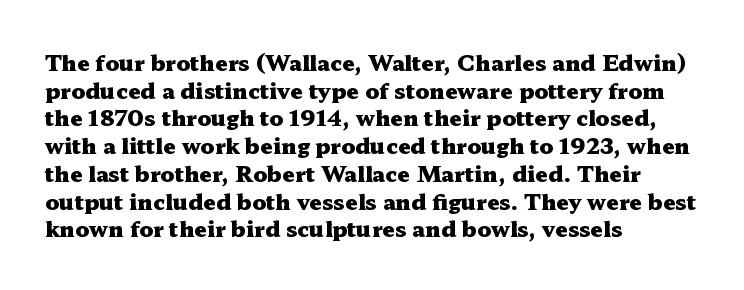
The image shows 22 px bold type, upright; set left-aligned, normal line spacing (1.26x), normal letter spacing, not underlined.
